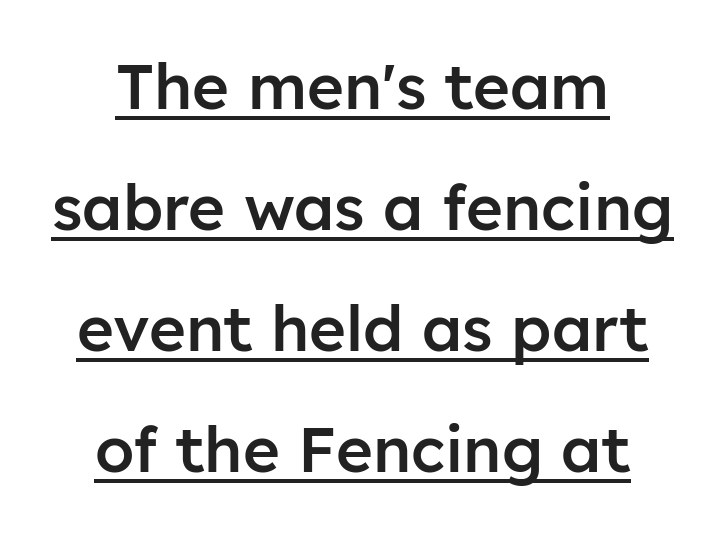
Q: Is the text bold? A: Semi-bold.
Q: Is the text italic (slanted)? A: No, it is upright.
Q: Is the typeface a serif or a sans-serif typeface? A: Sans-serif.
Q: Is the text underlined? A: Yes.
Q: How is the paragraph aligned? A: Centered.
Q: Is the spacing between letters normal or unusually wide? A: Normal.
Q: Is the spacing between lines tight, normal or loose? A: Loose.
Q: Width (condensed, normal, or wide)? A: Normal.
Q: Stroke contrast? A: Low.
Q: x-height? A: Medium.
Q: Monospaced? A: No.
